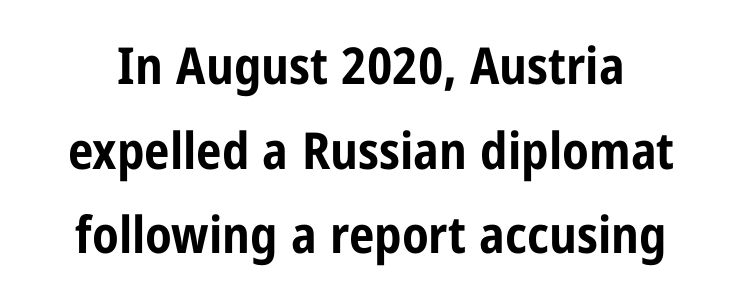
Q: Is the text bold? A: Yes.
Q: Is the text italic (slanted)? A: No, it is upright.
Q: Is the typeface a serif or a sans-serif typeface? A: Sans-serif.
Q: Is the text underlined? A: No.
Q: Is the spacing between letters normal or unusually wide? A: Normal.
Q: Is the spacing between lines tight, normal or loose? A: Normal.
Q: Width (condensed, normal, or wide)? A: Condensed.
Q: Stroke contrast? A: Low.
Q: x-height? A: Medium.
Q: Monospaced? A: No.
